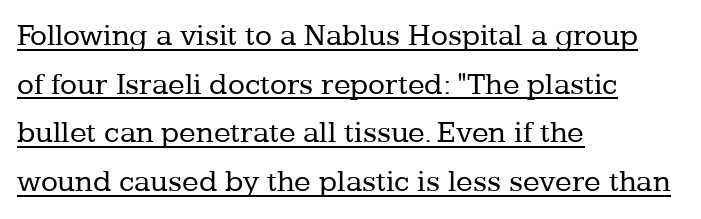
The string is rendered with underlining switched on. Is the stroke heavy? The answer is a plain regular-or-lighter. Varying glyph widths throughout — classic text-font behaviour. The setting favours the left margin, as ordinary paragraphs usually do. No italicization has been applied; the sample stays upright. Stroke terminals: seriffed.
